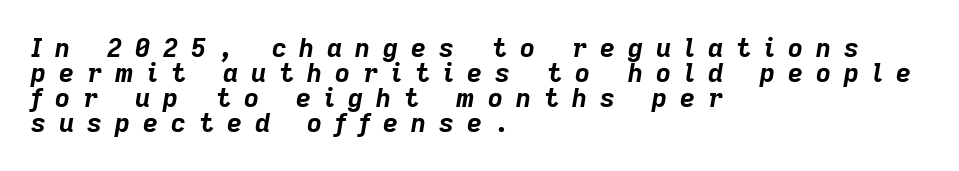
Q: Is the text bold? A: Yes.
Q: Is the text italic (slanted)? A: Yes, it leans right by about 9 degrees.
Q: Is the text underlined? A: No.
Q: How is the paragraph aligned? A: Left-aligned.
Q: Is the spacing between letters normal or unusually wide? A: Unusually wide.
Q: Is the spacing between lines tight, normal or loose? A: Tight.
